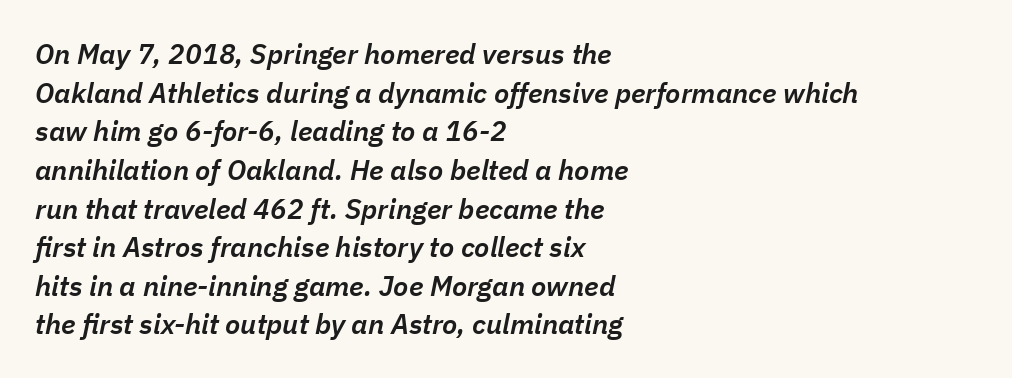
{"italic": "yes", "lean": "right", "slant_degrees": 11, "bold": "semi", "weight": "semibold", "width": "normal", "stroke_contrast": "low", "x_height": "medium", "monospaced": "no", "underline": "no", "align": "left", "line_spacing": "normal", "line_spacing_ratio": 1.38, "letter_spacing": "normal", "letter_spacing_em": 0.0, "glyph_px": 28}
